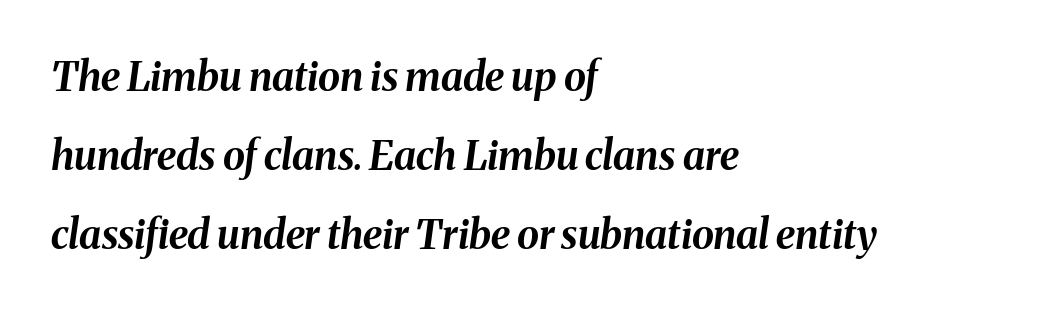
{"italic": "yes", "lean": "right", "slant_degrees": 8, "bold": "yes", "weight": "bold", "width": "normal", "stroke_contrast": "medium", "x_height": "medium", "monospaced": "no", "underline": "no", "align": "left", "line_spacing": "loose", "line_spacing_ratio": 1.97, "letter_spacing": "normal", "letter_spacing_em": 0.0, "glyph_px": 40}
